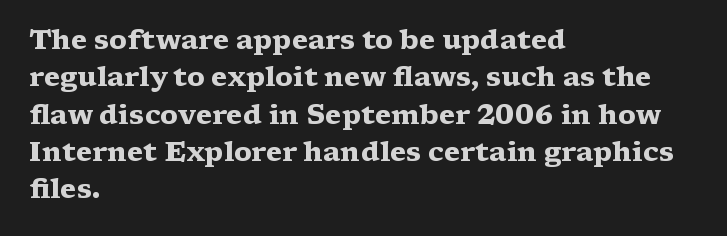
It's the straight-up-and-down kind of type. The lines are quadded left. Letter spacing: default. Rule under the text: the space is simply empty. The space between consecutive lines is moderate. Notice how thick the strokes are: this is what a full bold looks like.
